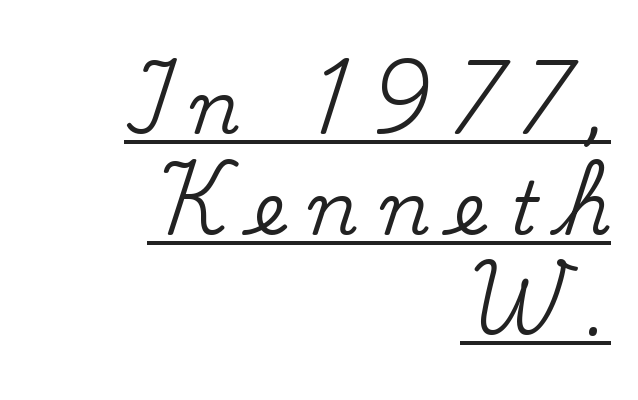
{"serif": "yes", "width": "normal", "stroke_contrast": "medium", "x_height": "small", "monospaced": "no", "underline": "yes", "align": "right", "line_spacing": "normal", "line_spacing_ratio": 1.38, "letter_spacing": "wide", "letter_spacing_em": 0.32, "glyph_px": 73}
